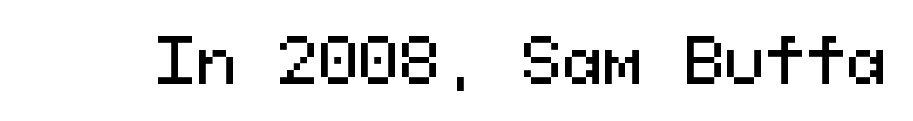
The image shows 61 px sans-serif type, upright, monospaced; set normal letter spacing, not underlined; medium stroke contrast and a medium x-height.
